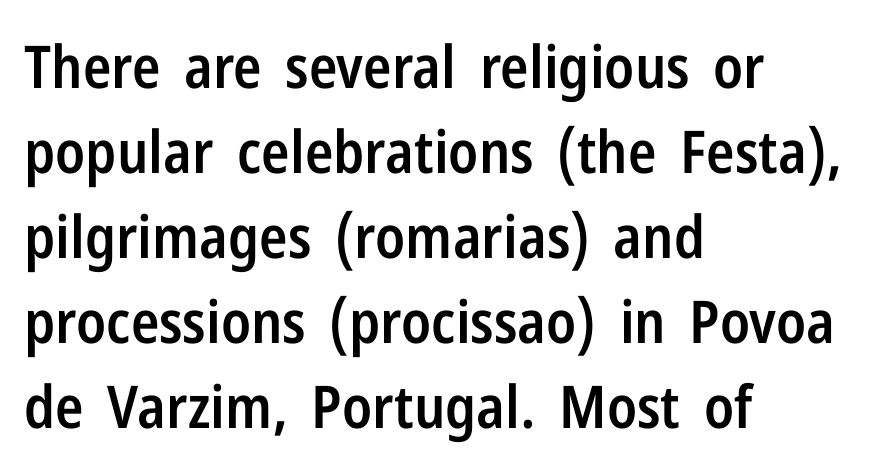
Think of a printed novel: that variable character pitch is what you see here. Line beginnings align vertically; line endings do not. Standard letterfit; no display-style spreading of the glyphs. This is moderately heavy type, rendered in semibold. A normal amount of white space separates one row of letters from the next.
